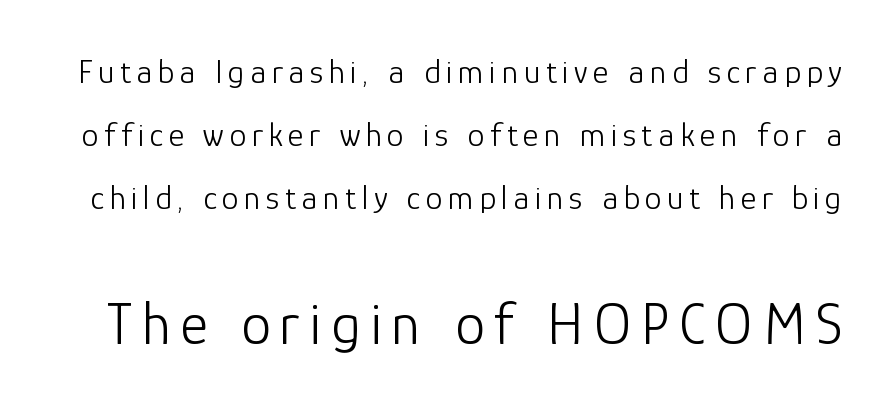
Italic? Not at all — the glyphs are vertical. No word sits above an underline. The passage shown is not bold in any degree. Which of the two is more prominent by size? The second, at the bottom. Classification — sans serif.
